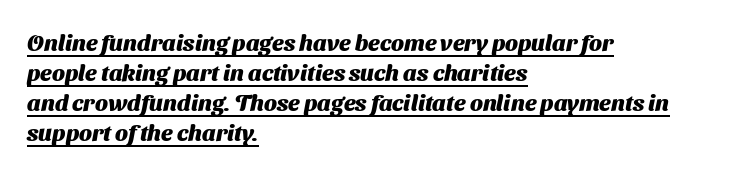
Q: Is the text bold? A: Yes.
Q: Is the text underlined? A: Yes.
Q: How is the paragraph aligned? A: Left-aligned.
Q: Is the spacing between letters normal or unusually wide? A: Normal.
Q: Is the spacing between lines tight, normal or loose? A: Normal.
